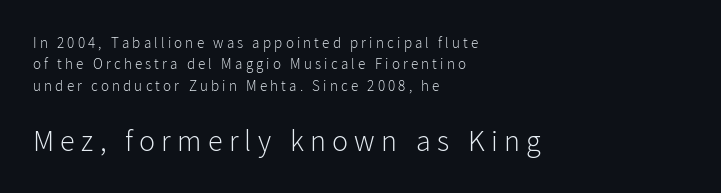
This sample uses an upright cut, with every glyph sitting square on the baseline. The weight would be labelled regular, book, light, or lighter still. Each letter keeps its own natural width here, so spacing adapts to shape. The setting favours the left margin, as ordinary paragraphs usually do. Only glyphs here, with clear space below each row.
